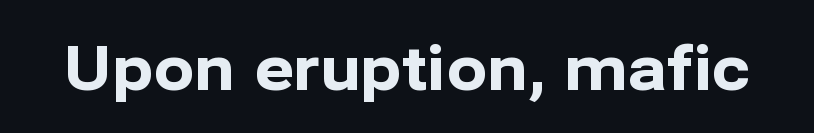
The image shows 61 px bold sans-serif type, upright; set normal letter spacing, not underlined; low stroke contrast and a medium x-height.
